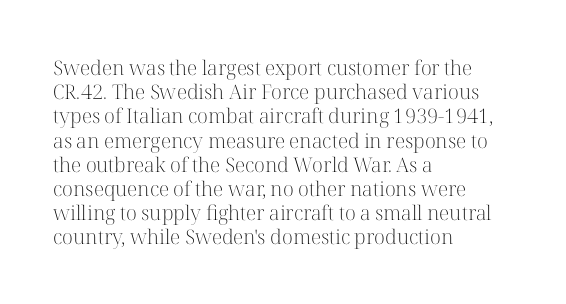
Tall strokes in this sample are plumb rather than angled. Decoration check: the copy has no underline. Words appear dense and cohesive because spacing is normal. The typesetter chose a ragged-right arrangement here.
